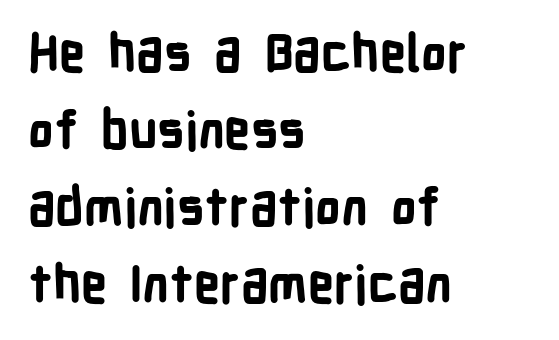
The rendering anchors every line to the left-hand side. The strokes are fattened all the way to bold. Letters rest on an invisible, unmarked baseline. Observe the absence of serifs on each vertical stroke in this sample.
